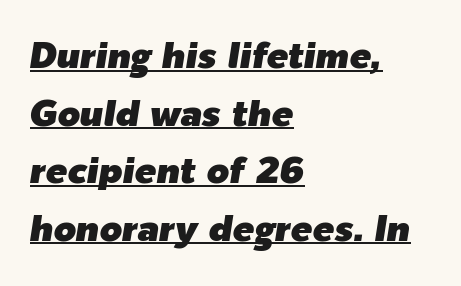
The image shows 36 px text type, italic (leaning right); set left-aligned, normal line spacing (1.6x), normal letter spacing, underlined; low stroke contrast and a medium x-height.
